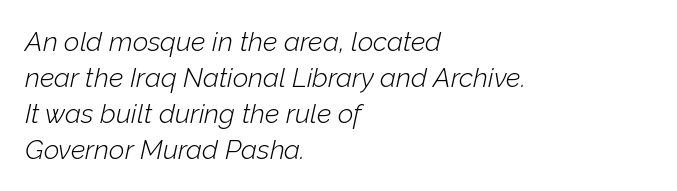
{"italic": "yes", "lean": "right", "slant_degrees": 12, "bold": "no", "underline": "no", "align": "left", "line_spacing": "normal", "line_spacing_ratio": 1.33, "letter_spacing": "normal", "letter_spacing_em": 0.0, "glyph_px": 27}
